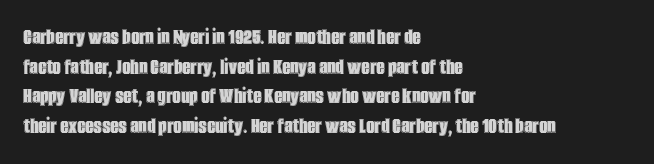
Descenders are the only things crossing below the line. A classic flush-left, rag-right setting is used for this passage. Upright lettering throughout. Quick note: interline space is typical. Letter spacing: default.
